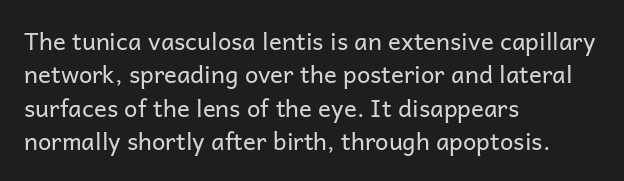
The image shows 24 px text type, upright; set left-aligned, normal line spacing (1.39x), normal letter spacing, not underlined.
